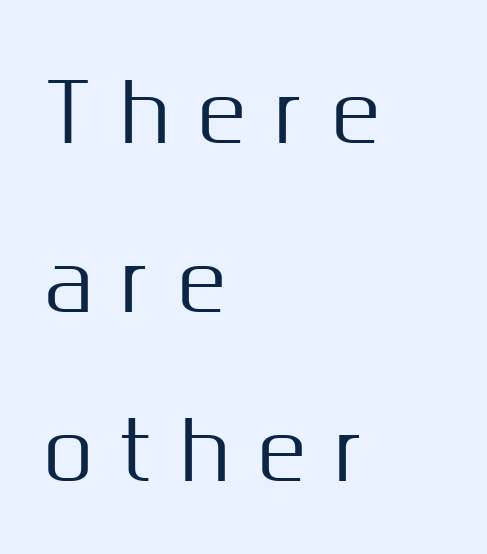
Leading: increased. Rule under the text: the space is simply empty. Each letter keeps its own natural width here, so spacing adapts to shape. The face used here is rendered with a markedly widened letterfit. Note: no serifs on the glyphs. The letters stand straight up with perfectly vertical stems.
